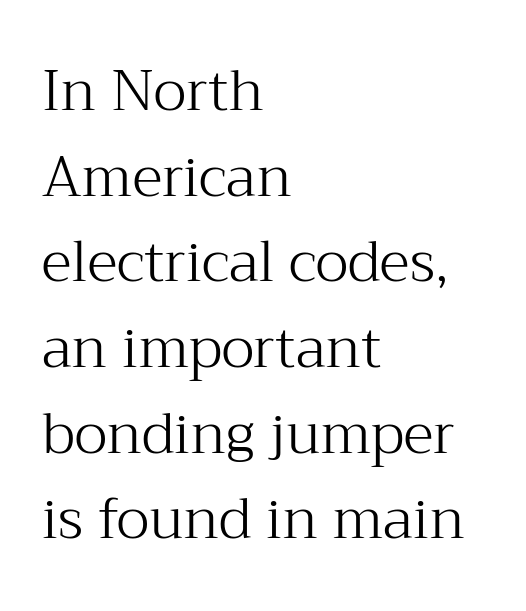
These lines were composed using upright roman letters. The gap between lines stays unmarked. The weight would be labelled regular, book, light, or lighter still. I'd call this a serif setting — the letters wear small feet. Vertical spacing — default.
